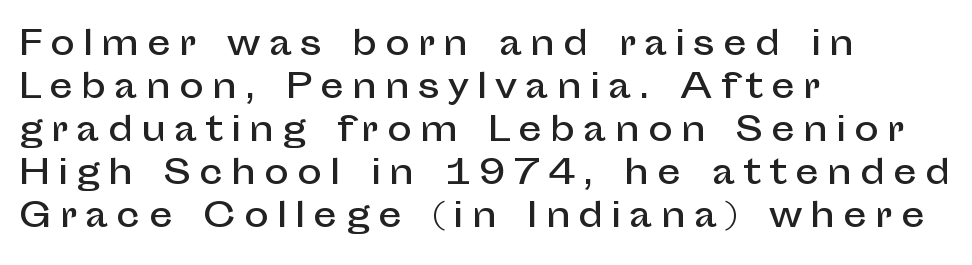
The image shows 33 px sans-serif type, upright; set left-aligned, normal line spacing (1.3x), unusually wide letter spacing (+0.25 em), not underlined; low stroke contrast and a medium x-height.
